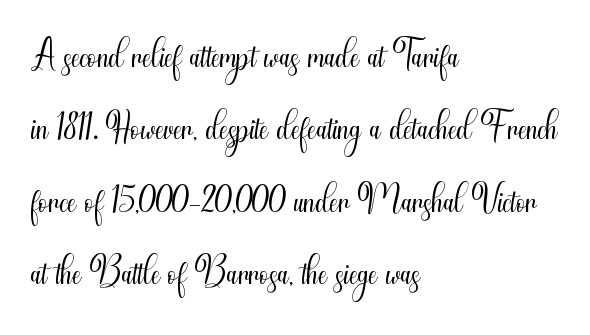
{"serif": "no", "bold": "no", "weight": "light", "width": "condensed", "stroke_contrast": "medium", "x_height": "small", "monospaced": "no", "underline": "no", "align": "left", "line_spacing": "normal", "line_spacing_ratio": 1.34, "letter_spacing": "normal", "letter_spacing_em": 0.0, "glyph_px": 54}
